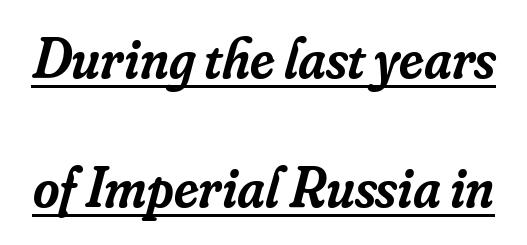
Q: Is the text bold? A: Semi-bold.
Q: Is the text italic (slanted)? A: Yes, it leans right by about 16 degrees.
Q: Is the typeface a serif or a sans-serif typeface? A: Serif.
Q: Is the text underlined? A: Yes.
Q: Is the spacing between letters normal or unusually wide? A: Normal.
Q: Is the spacing between lines tight, normal or loose? A: Loose.
Q: Width (condensed, normal, or wide)? A: Normal.
Q: Stroke contrast? A: Low.
Q: x-height? A: Small.
Q: Monospaced? A: No.
